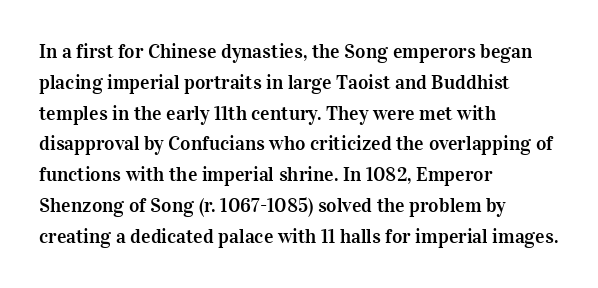
Q: Is the text italic (slanted)? A: No, it is upright.
Q: Is the text underlined? A: No.
Q: How is the paragraph aligned? A: Left-aligned.
Q: Is the spacing between letters normal or unusually wide? A: Normal.
Q: Is the spacing between lines tight, normal or loose? A: Normal.
